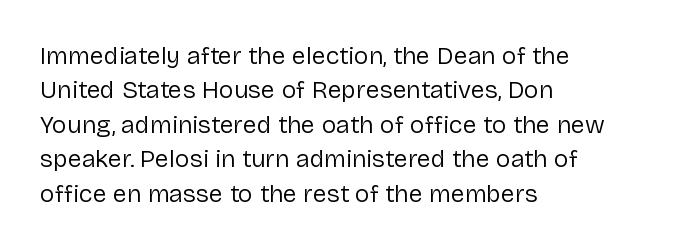
The image shows 25 px text type, upright; set left-aligned, normal line spacing (1.38x), normal letter spacing, not underlined.
